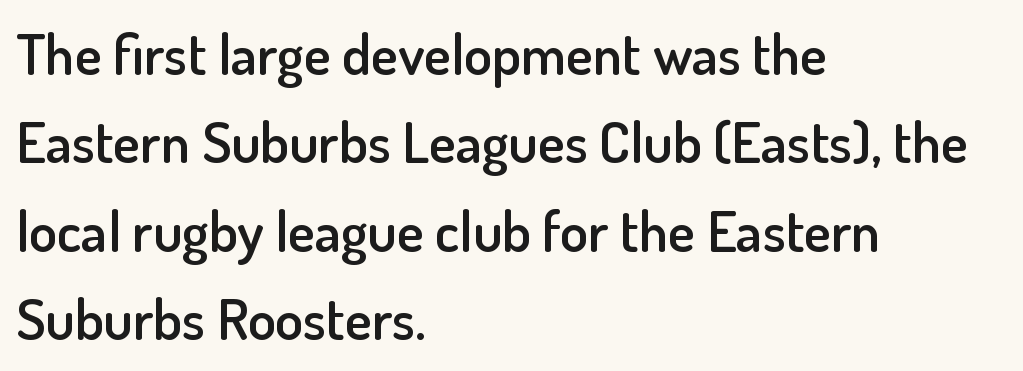
The passage shown is typeset with a sans-serif family. Compared with a centered layout, this one pins lines to the left instead. The lettering stays uniformly vertical, giving the passage a roman look. The specimen omits any rule beneath the text block's lines. These lines are rendered in a variable-pitch font.
